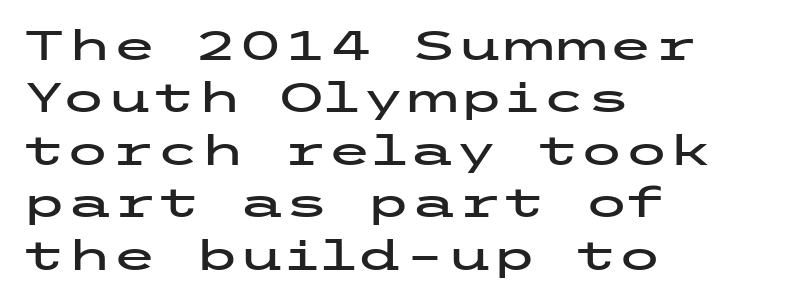
{"serif": "no", "italic": "no", "width": "wide", "stroke_contrast": "low", "x_height": "medium", "underline": "no", "align": "left", "line_spacing": "normal", "line_spacing_ratio": 1.28, "letter_spacing": "normal", "letter_spacing_em": 0.0, "glyph_px": 41}
